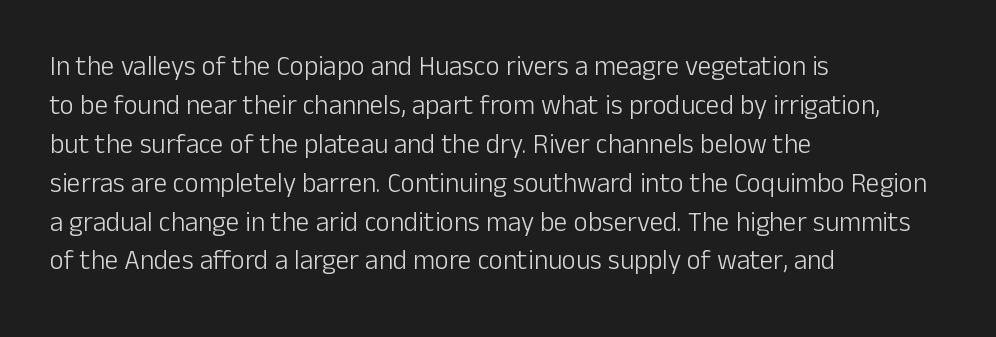
Q: Is the text bold? A: No.
Q: Is the text italic (slanted)? A: No, it is upright.
Q: Is the text underlined? A: No.
Q: How is the paragraph aligned? A: Left-aligned.
Q: Is the spacing between letters normal or unusually wide? A: Normal.
Q: Is the spacing between lines tight, normal or loose? A: Normal.
